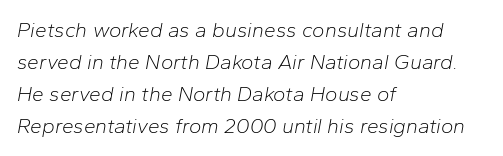
The image shows 21 px text type, italic (leaning right); set left-aligned, normal line spacing (1.52x), normal letter spacing, not underlined.
